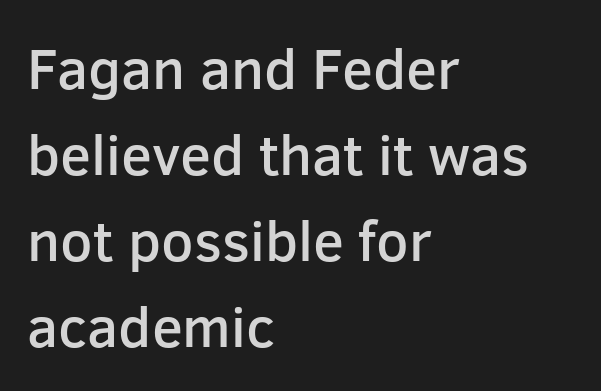
Nothing unusual about the tracking: characters are spaced as the font intends. A somewhat darkened texture: the type is semibold rather than bold. The string is rendered with underlining switched off. The paragraph has a hard left edge and a soft right edge. What kind of face is this? One without serifs — a sans.
